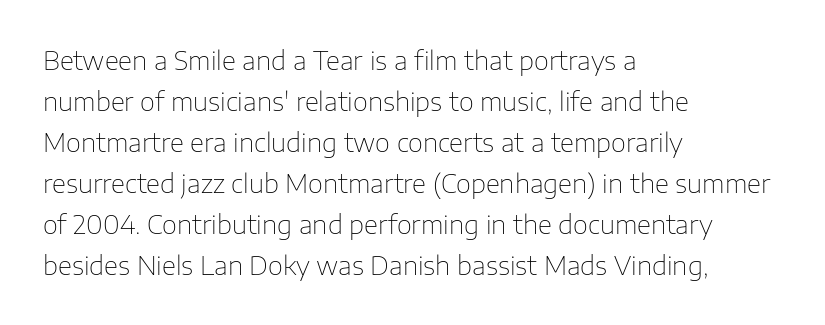
The image shows 26 px text type, upright; set left-aligned, normal line spacing (1.58x), normal letter spacing, not underlined.
